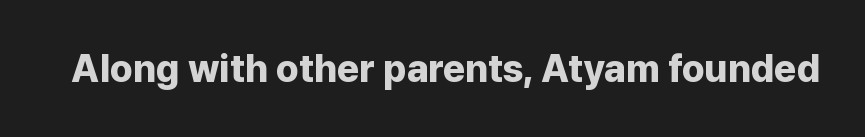
Q: Is the text bold? A: Yes.
Q: Is the text italic (slanted)? A: No, it is upright.
Q: Is the typeface a serif or a sans-serif typeface? A: Sans-serif.
Q: Is the text underlined? A: No.
Q: Is the spacing between letters normal or unusually wide? A: Normal.
Q: Width (condensed, normal, or wide)? A: Normal.
Q: Stroke contrast? A: Low.
Q: x-height? A: Medium.
Q: Monospaced? A: No.
